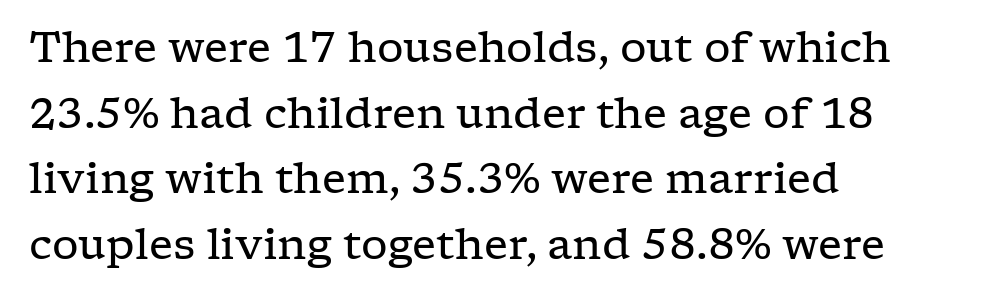
The image shows 42 px regular-weight, wide serif type, upright; set left-aligned, normal line spacing (1.56x), normal letter spacing, not underlined; low stroke contrast and a medium x-height.
